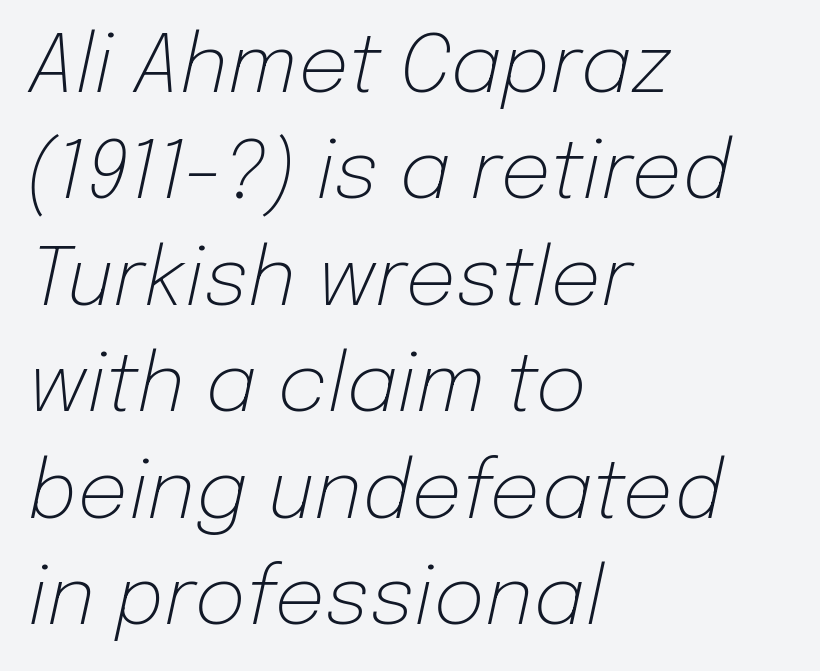
{"italic": "yes", "lean": "right", "slant_degrees": 12, "bold": "no", "weight": "light", "width": "normal", "stroke_contrast": "low", "x_height": "medium", "monospaced": "no", "underline": "no", "align": "left", "line_spacing": "normal", "line_spacing_ratio": 1.33, "letter_spacing": "normal", "letter_spacing_em": 0.0, "glyph_px": 80}
